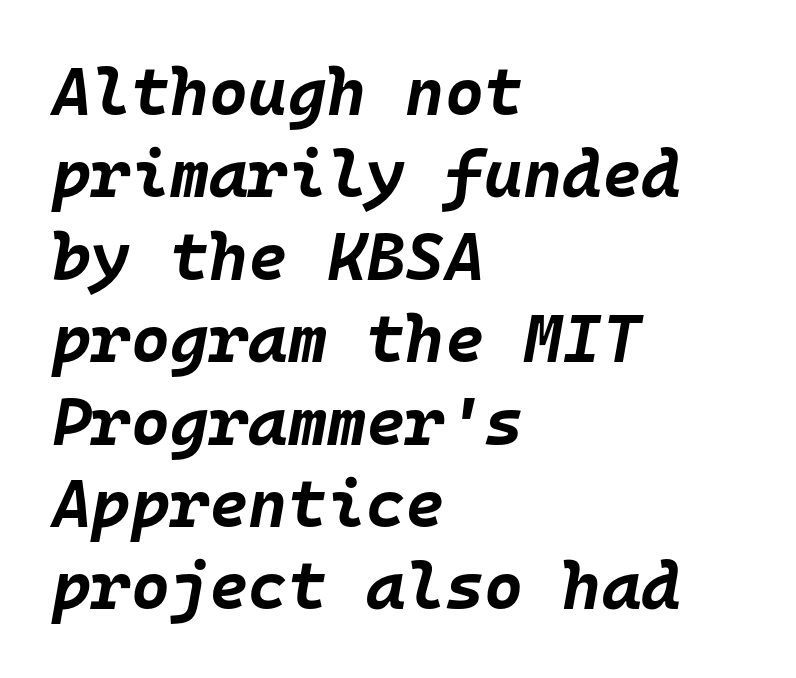
Q: Is the text bold? A: Yes.
Q: Is the text italic (slanted)? A: Yes, it leans right by about 10 degrees.
Q: Is the text underlined? A: No.
Q: How is the paragraph aligned? A: Left-aligned.
Q: Is the spacing between letters normal or unusually wide? A: Normal.
Q: Width (condensed, normal, or wide)? A: Normal.
Q: Stroke contrast? A: Low.
Q: x-height? A: Large.
Q: Monospaced? A: Yes.
